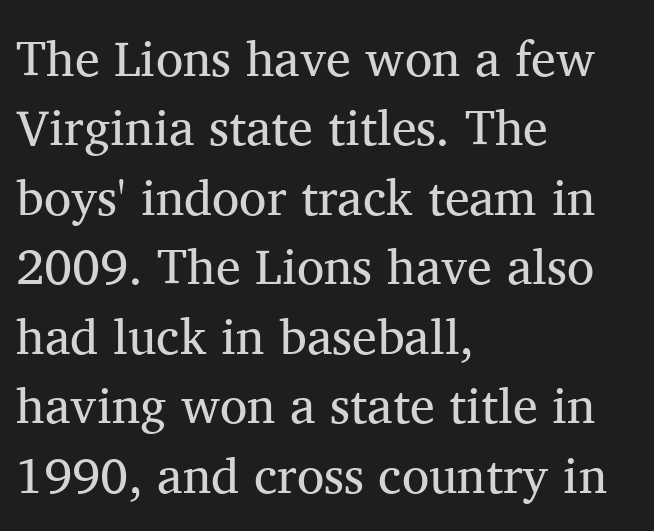
{"serif": "yes", "italic": "no", "bold": "no", "weight": "regular", "width": "normal", "stroke_contrast": "medium", "x_height": "medium", "monospaced": "no", "underline": "no", "align": "left", "line_spacing": "normal", "line_spacing_ratio": 1.39, "letter_spacing": "normal", "letter_spacing_em": 0.0, "glyph_px": 50}
